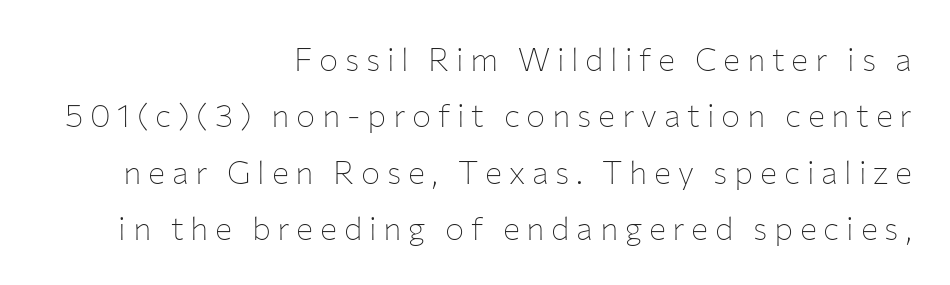
{"serif": "no", "italic": "no", "bold": "no", "weight": "thin", "width": "normal", "stroke_contrast": "low", "x_height": "medium", "monospaced": "no", "underline": "no", "align": "right", "line_spacing_ratio": 1.76, "letter_spacing": "wide", "letter_spacing_em": 0.21, "glyph_px": 32}
